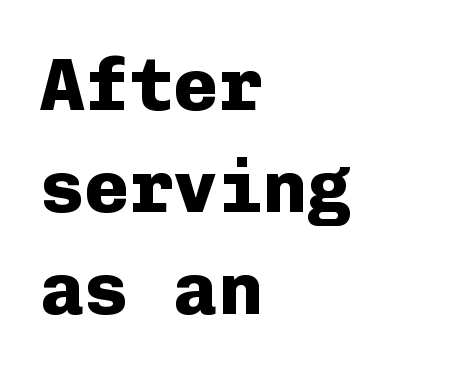
The image shows 74 px heavy sans-serif type, upright, monospaced; set left-aligned, normal line spacing (1.38x), normal letter spacing, not underlined; low stroke contrast and a medium x-height.
